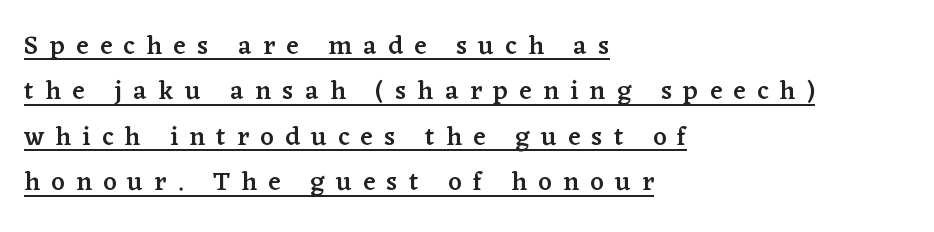
The typesetter chose a ragged-right arrangement here. A fair bit of extra ink — the face is semibold, not bold. Decoration check: the copy is underlined. The typography opts for an upright posture over an oblique one.
